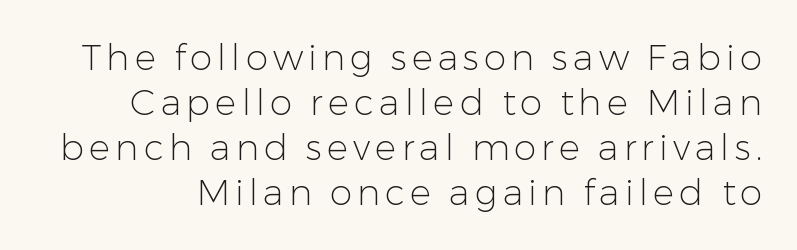
{"serif": "no", "italic": "no", "bold": "no", "weight": "light", "width": "normal", "stroke_contrast": "low", "x_height": "medium", "monospaced": "no", "underline": "no", "line_spacing": "normal", "line_spacing_ratio": 1.25, "glyph_px": 36}
